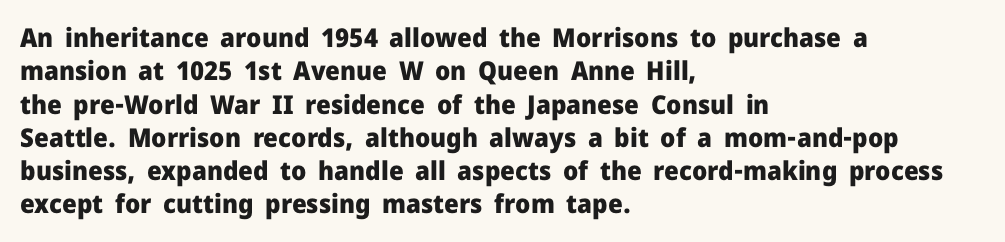
{"italic": "no", "bold": "yes", "underline": "no", "align": "left", "line_spacing": "normal", "line_spacing_ratio": 1.28, "letter_spacing": "normal", "letter_spacing_em": 0.0, "glyph_px": 26}
